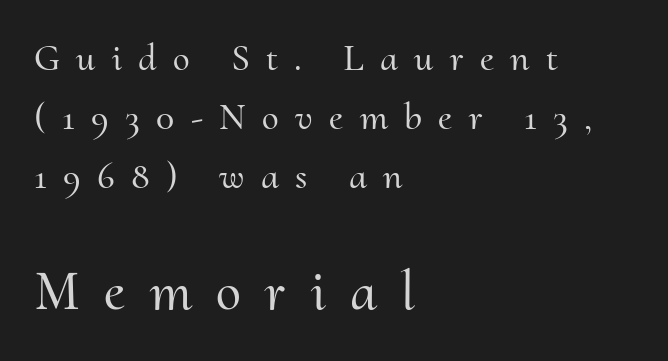
The passage shown is typed in a proportional face where columns would drift. These lines are set flush left with a ragged right edge. Words float on clear page, feet unadorned. Leading matches the norm, producing a regular column. In terms of posture, this sample is upright.
